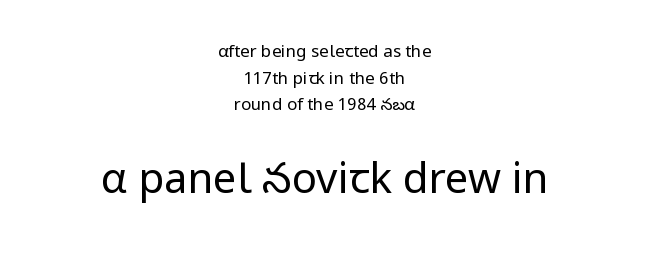
Q: Is the text bold? A: No.
Q: Is the text italic (slanted)? A: No, it is upright.
Q: Is the typeface a serif or a sans-serif typeface? A: Sans-serif.
Q: Is the text underlined? A: No.
Q: How is the paragraph aligned? A: Centered.
Q: Is the spacing between letters normal or unusually wide? A: Normal.
Q: Is the spacing between lines tight, normal or loose? A: Normal.
Q: Which block of text is set in a larger size, the first (top) or the second (bottom)? A: The second (bottom) one.
Q: Width (condensed, normal, or wide)? A: Normal.
Q: Stroke contrast? A: Low.
Q: x-height? A: Medium.
Q: Monospaced? A: No.
